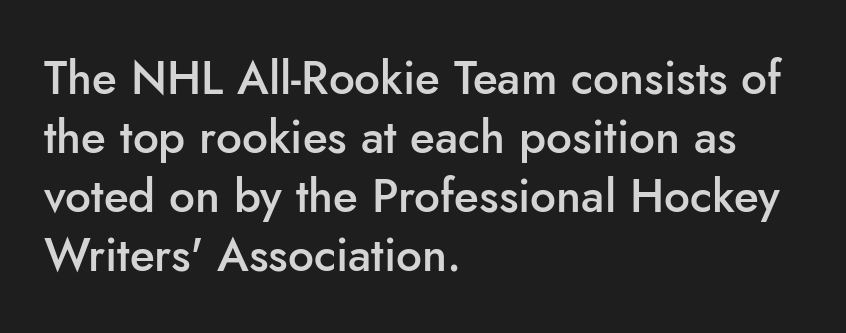
Tracking value appears to be zero — textbook default spacing. Strokes here are thickened, but only to semibold level. This is roman type, the default non-slanted kind. Each row of text sits above clean, open space.
